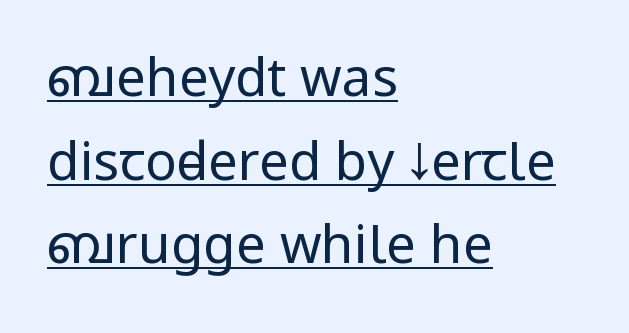
The image shows 53 px regular-weight, condensed sans-serif type, upright; set left-aligned, normal line spacing (1.58x), normal letter spacing, underlined; low stroke contrast.
